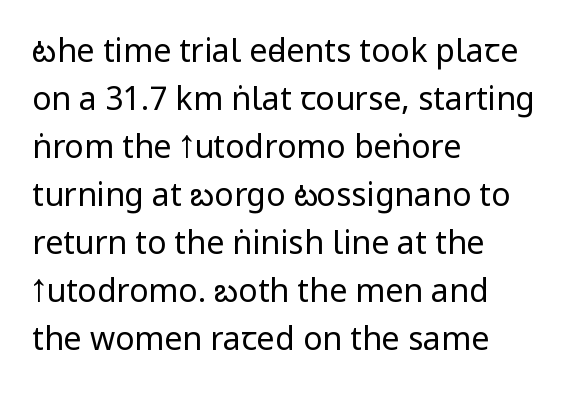
{"serif": "no", "italic": "no", "bold": "no", "weight": "regular", "width": "condensed", "stroke_contrast": "low", "underline": "no", "align": "left", "line_spacing": "normal", "line_spacing_ratio": 1.5, "letter_spacing": "normal", "letter_spacing_em": 0.0, "glyph_px": 32}
